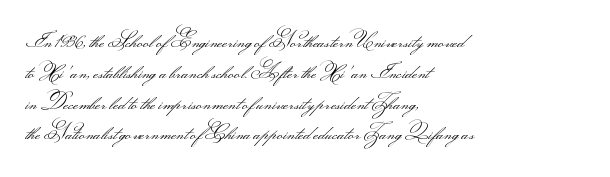
The image shows 20 px text type; set left-aligned, normal line spacing (1.54x), normal letter spacing, not underlined.
